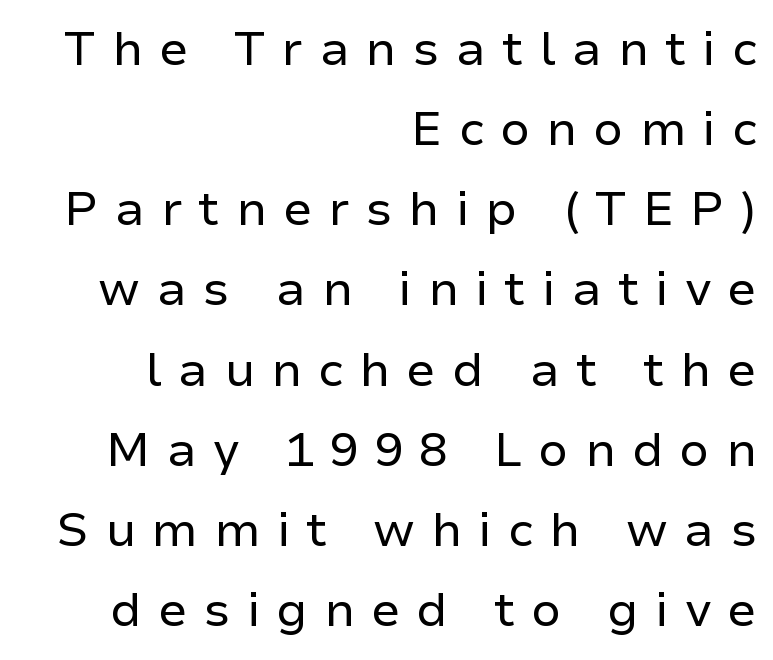
Q: Is the text bold? A: No.
Q: Is the text italic (slanted)? A: No, it is upright.
Q: Is the typeface a serif or a sans-serif typeface? A: Sans-serif.
Q: Is the text underlined? A: No.
Q: How is the paragraph aligned? A: Right-aligned.
Q: Is the spacing between letters normal or unusually wide? A: Unusually wide.
Q: Is the spacing between lines tight, normal or loose? A: Normal.
Q: Width (condensed, normal, or wide)? A: Normal.
Q: Stroke contrast? A: Low.
Q: x-height? A: Medium.
Q: Monospaced? A: No.
